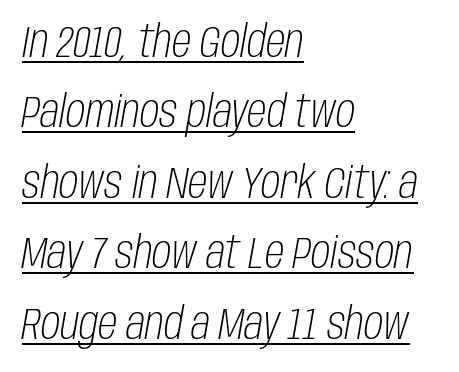
Q: Is the text bold? A: No.
Q: Is the text italic (slanted)? A: Yes, it leans right by about 10 degrees.
Q: Is the text underlined? A: Yes.
Q: How is the paragraph aligned? A: Left-aligned.
Q: Is the spacing between letters normal or unusually wide? A: Normal.
Q: Is the spacing between lines tight, normal or loose? A: Normal.
Q: Width (condensed, normal, or wide)? A: Condensed.
Q: Stroke contrast? A: Low.
Q: x-height? A: Large.
Q: Monospaced? A: No.
